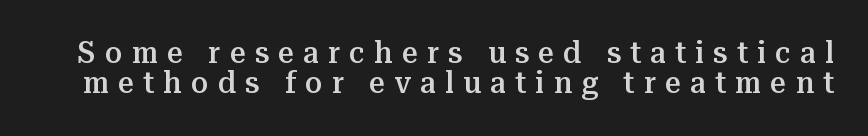
Q: Is the text bold? A: Semi-bold.
Q: Is the text italic (slanted)? A: No, it is upright.
Q: Is the typeface a serif or a sans-serif typeface? A: Serif.
Q: Is the text underlined? A: No.
Q: Is the spacing between letters normal or unusually wide? A: Unusually wide.
Q: Is the spacing between lines tight, normal or loose? A: Tight.
Q: Width (condensed, normal, or wide)? A: Normal.
Q: Stroke contrast? A: Medium.
Q: x-height? A: Medium.
Q: Monospaced? A: No.
